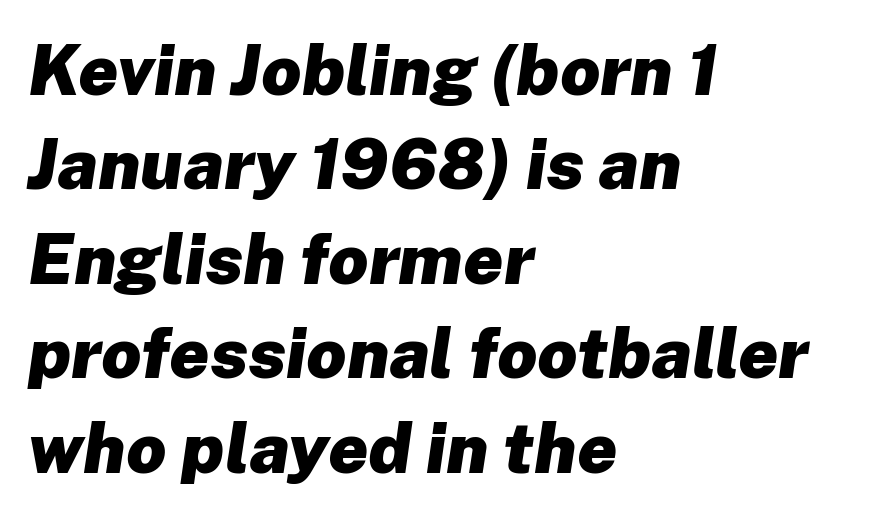
{"italic": "yes", "lean": "right", "slant_degrees": 8, "bold": "yes", "weight": "heavy", "width": "normal", "stroke_contrast": "low", "x_height": "medium", "monospaced": "no", "underline": "no", "align": "left", "line_spacing": "normal", "line_spacing_ratio": 1.35, "letter_spacing": "normal", "letter_spacing_em": 0.0, "glyph_px": 70}
